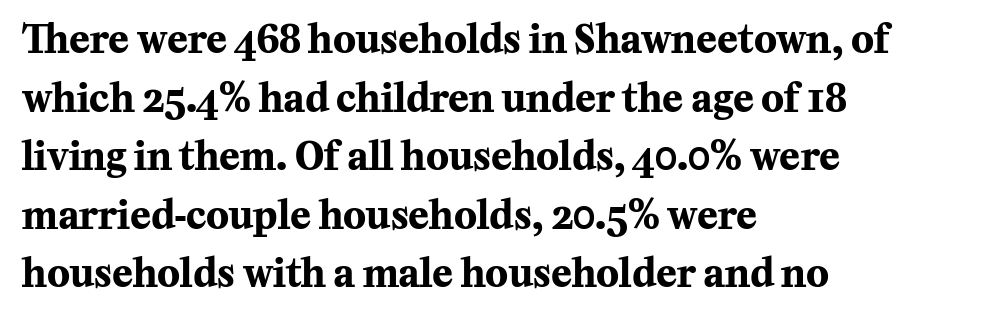
{"serif": "yes", "italic": "no", "bold": "yes", "weight": "bold", "width": "normal", "stroke_contrast": "medium", "x_height": "medium", "monospaced": "no", "underline": "no", "align": "left", "line_spacing": "normal", "line_spacing_ratio": 1.54, "letter_spacing": "normal", "letter_spacing_em": 0.0, "glyph_px": 38}
